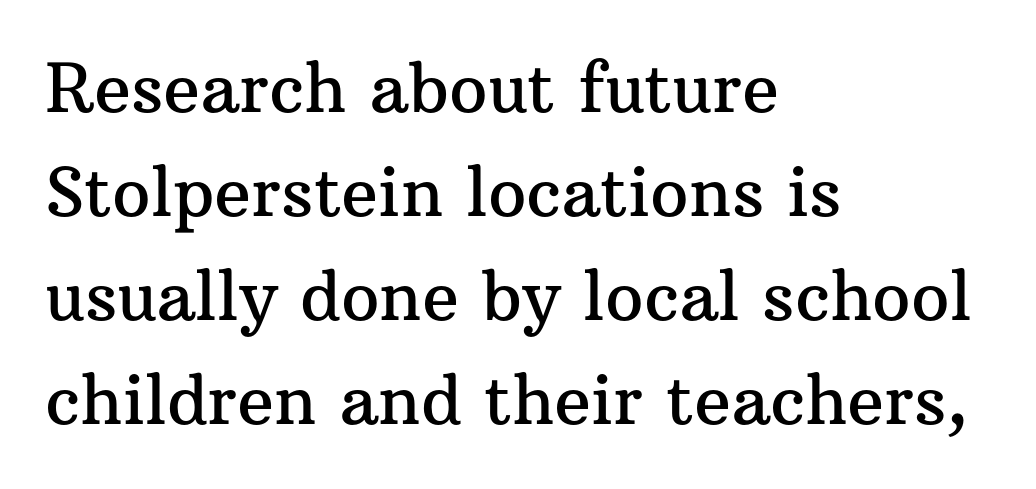
The image shows 68 px serif type, upright; set left-aligned, normal line spacing (1.53x), normal letter spacing, not underlined; medium stroke contrast and a medium x-height.
